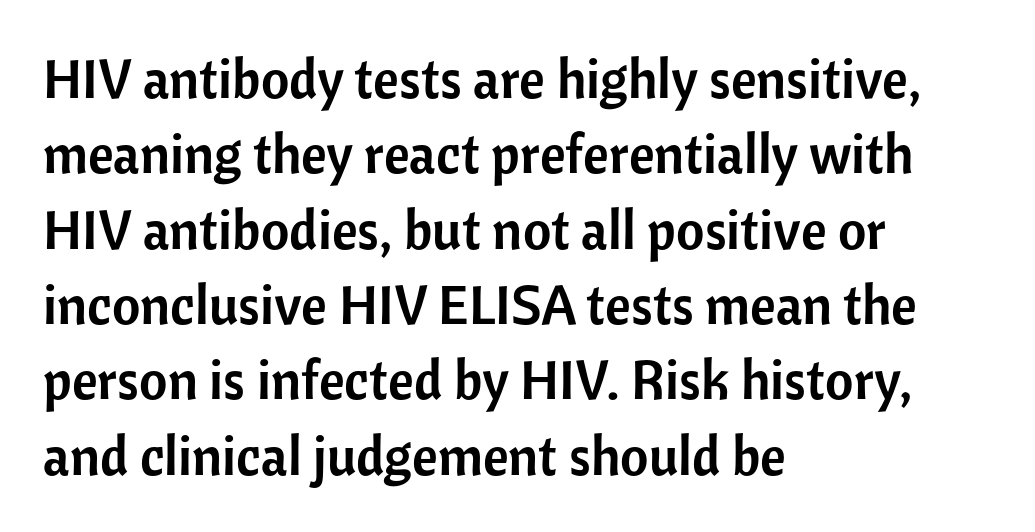
Q: Is the text italic (slanted)? A: No, it is upright.
Q: Is the typeface a serif or a sans-serif typeface? A: Sans-serif.
Q: Is the text underlined? A: No.
Q: How is the paragraph aligned? A: Left-aligned.
Q: Is the spacing between letters normal or unusually wide? A: Normal.
Q: Is the spacing between lines tight, normal or loose? A: Normal.
Q: Width (condensed, normal, or wide)? A: Normal.
Q: Stroke contrast? A: Low.
Q: x-height? A: Medium.
Q: Monospaced? A: No.
